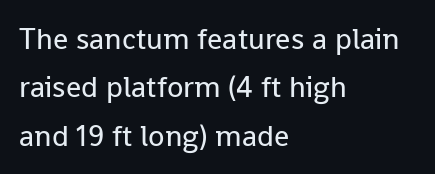
{"serif": "no", "italic": "no", "bold": "no", "weight": "regular", "width": "normal", "stroke_contrast": "low", "x_height": "medium", "monospaced": "no", "underline": "no", "align": "left", "line_spacing": "normal", "line_spacing_ratio": 1.61, "letter_spacing": "normal", "letter_spacing_em": 0.0, "glyph_px": 30}
